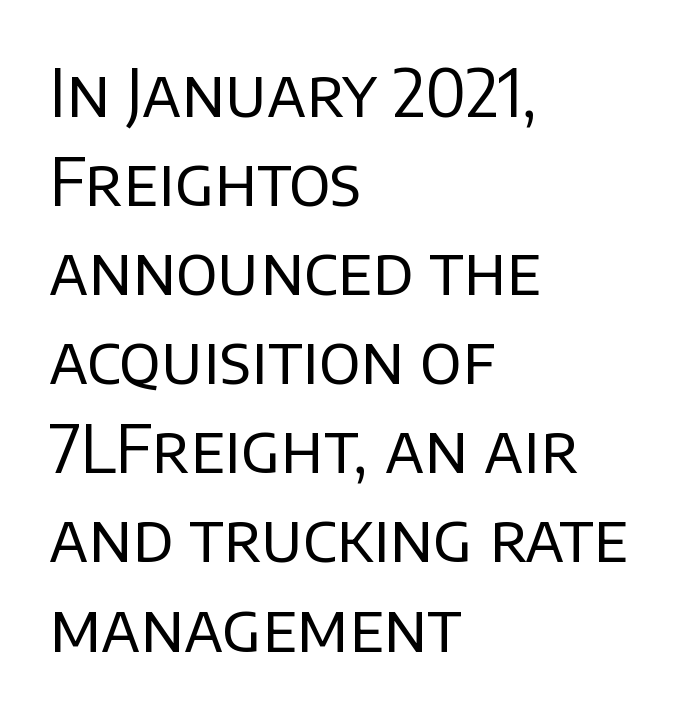
A student would call this left alignment; a typographer would say flush left, rag right. The letters stand straight up with perfectly vertical stems. The foot of each line stays bare and open. The weight would be labelled regular, book, light, or lighter still.
